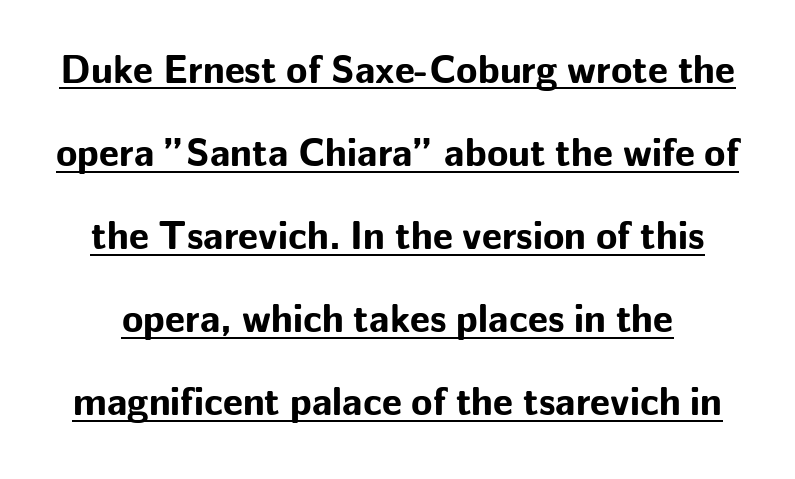
Widely set lines give the paragraph a tall, airy silhouette. Spacing between characters is what you'd get straight out of the box. The face used here is proportionally spaced, like ordinary book or web type. The face used here has the dense, thick strokes of a bold. Classification — sans serif.
